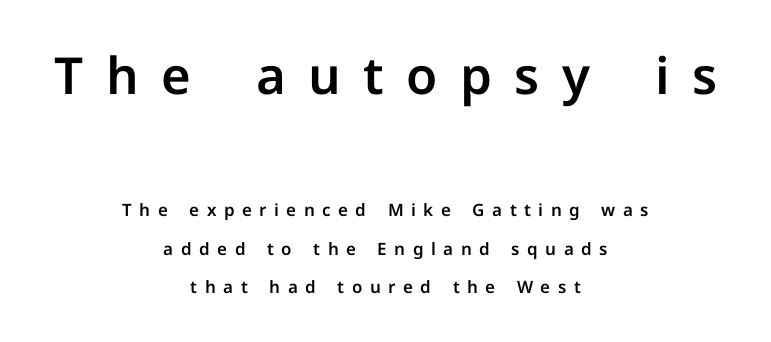
The image shows 51 px sans-serif type, upright; set centered, loose line spacing (2.29x), unusually wide letter spacing (+0.44 em), not underlined; the first (top) block is 3.0x larger; low stroke contrast and a medium x-height.
